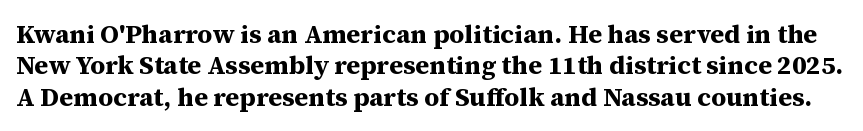
Q: Is the text bold? A: Yes.
Q: Is the text italic (slanted)? A: No, it is upright.
Q: Is the text underlined? A: No.
Q: Is the spacing between letters normal or unusually wide? A: Normal.
